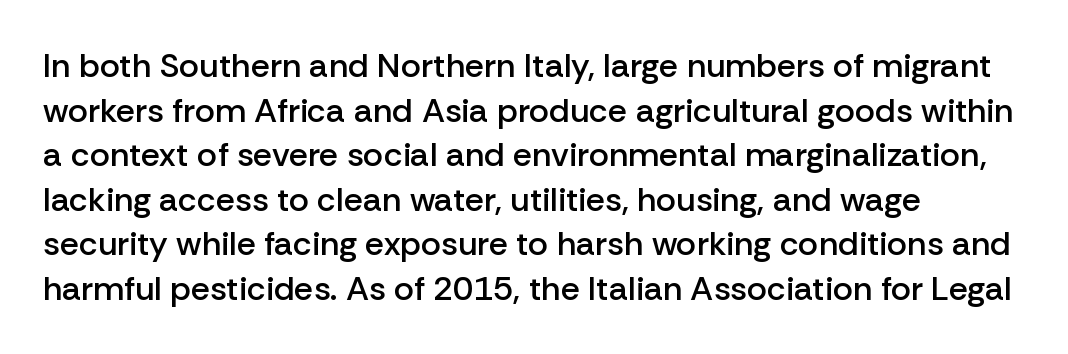
The space between consecutive lines is moderate. Weight check: semibold — heavier than regular, not quite bold. The space beneath each line is pristine and unruled. Looks like regular typesetting: each glyph gets only the width it needs. The characters display no serif detailing; their extremities are plain. The text block is weighted toward the left margin, trailing off unevenly rightward.
